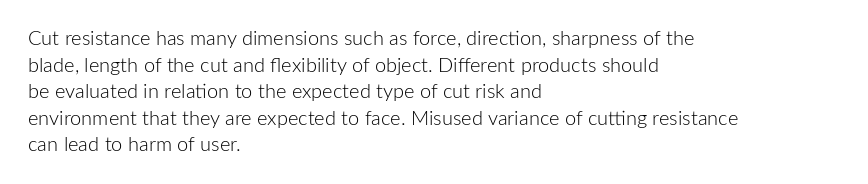
Q: Is the text bold? A: No.
Q: Is the text italic (slanted)? A: No, it is upright.
Q: Is the text underlined? A: No.
Q: How is the paragraph aligned? A: Left-aligned.
Q: Is the spacing between letters normal or unusually wide? A: Normal.
Q: Is the spacing between lines tight, normal or loose? A: Normal.
